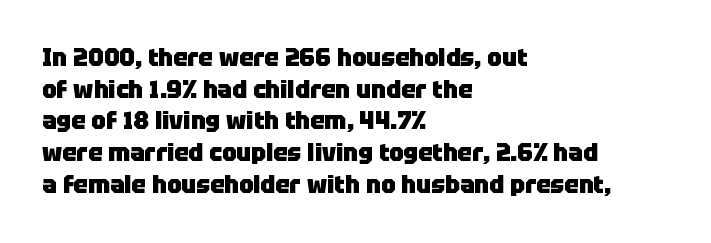
Q: Is the text bold? A: Yes.
Q: Is the text italic (slanted)? A: No, it is upright.
Q: Is the text underlined? A: No.
Q: How is the paragraph aligned? A: Left-aligned.
Q: Is the spacing between letters normal or unusually wide? A: Normal.
Q: Is the spacing between lines tight, normal or loose? A: Normal.
